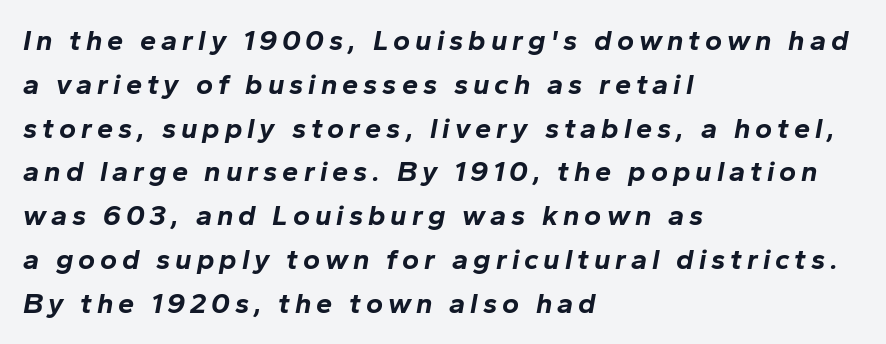
Q: Is the text bold? A: Yes.
Q: Is the text italic (slanted)? A: Yes, it leans right by about 10 degrees.
Q: Is the text underlined? A: No.
Q: How is the paragraph aligned? A: Left-aligned.
Q: Is the spacing between lines tight, normal or loose? A: Normal.
Q: Width (condensed, normal, or wide)? A: Normal.
Q: Stroke contrast? A: Low.
Q: x-height? A: Medium.
Q: Monospaced? A: No.
